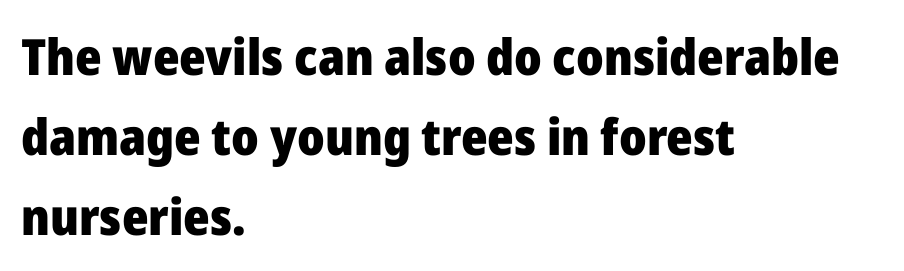
Q: Is the text bold? A: Yes.
Q: Is the text italic (slanted)? A: No, it is upright.
Q: Is the typeface a serif or a sans-serif typeface? A: Sans-serif.
Q: Is the text underlined? A: No.
Q: How is the paragraph aligned? A: Left-aligned.
Q: Is the spacing between letters normal or unusually wide? A: Normal.
Q: Is the spacing between lines tight, normal or loose? A: Normal.
Q: Width (condensed, normal, or wide)? A: Normal.
Q: Stroke contrast? A: Low.
Q: x-height? A: Medium.
Q: Monospaced? A: No.
